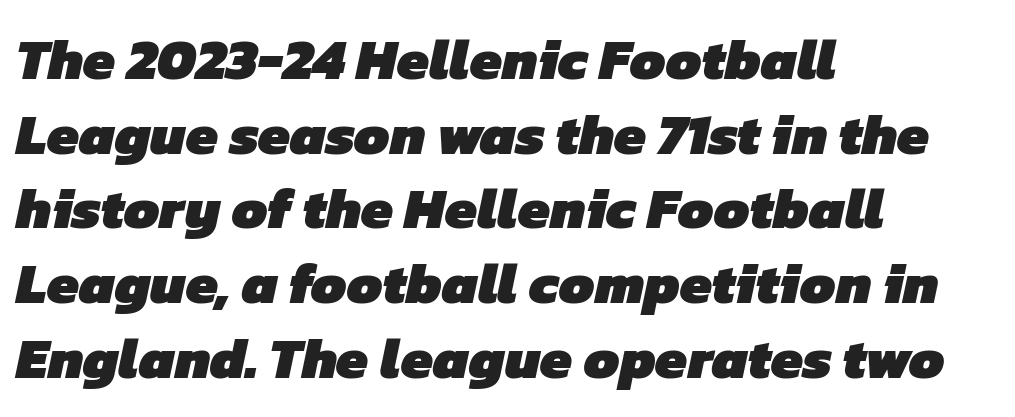
{"serif": "no", "bold": "yes", "weight": "heavy", "width": "normal", "stroke_contrast": "low", "x_height": "medium", "monospaced": "no", "underline": "no", "align": "left", "line_spacing": "normal", "line_spacing_ratio": 1.31, "letter_spacing": "normal", "letter_spacing_em": 0.0, "glyph_px": 57}
